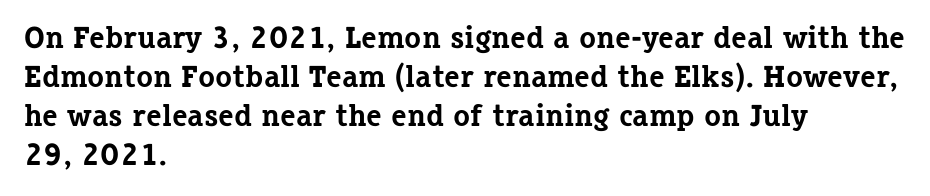
The image shows 31 px bold serif type, upright; set left-aligned, normal line spacing (1.26x), normal letter spacing, not underlined; low stroke contrast and a medium x-height.
